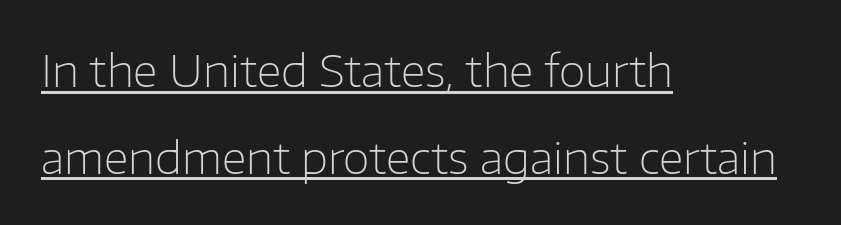
Q: Is the text bold? A: No.
Q: Is the text italic (slanted)? A: No, it is upright.
Q: Is the typeface a serif or a sans-serif typeface? A: Sans-serif.
Q: Is the text underlined? A: Yes.
Q: How is the paragraph aligned? A: Left-aligned.
Q: Is the spacing between letters normal or unusually wide? A: Normal.
Q: Is the spacing between lines tight, normal or loose? A: Loose.
Q: Width (condensed, normal, or wide)? A: Normal.
Q: Stroke contrast? A: Low.
Q: x-height? A: Medium.
Q: Monospaced? A: No.
